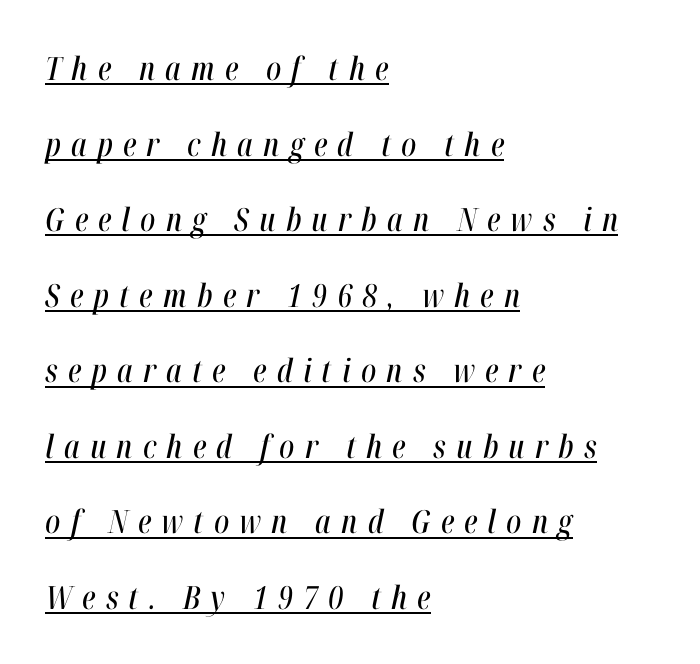
The image shows 32 px condensed type, italic (leaning right); set left-aligned, loose line spacing (2.36x), unusually wide letter spacing (+0.32 em), underlined; high stroke contrast and a medium x-height.
